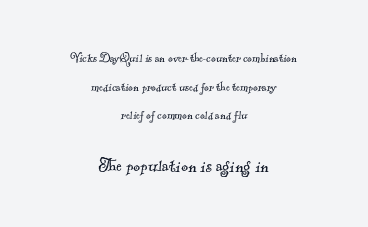
{"bold": "no", "underline": "no", "align": "center", "line_spacing": "loose", "line_spacing_ratio": 2.05, "letter_spacing": "normal", "letter_spacing_em": 0.0, "larger_block": "second", "size_ratio": 1.5, "glyph_px": 21}
